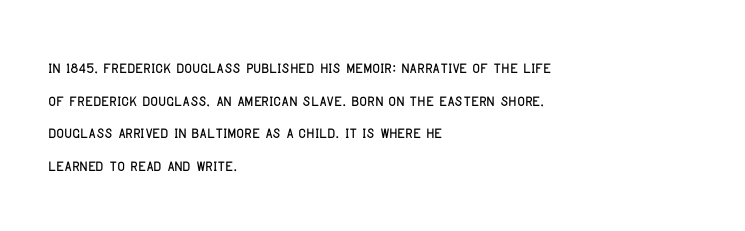
The image shows 21 px text type, upright; set left-aligned, normal line spacing (1.55x), normal letter spacing, not underlined.
